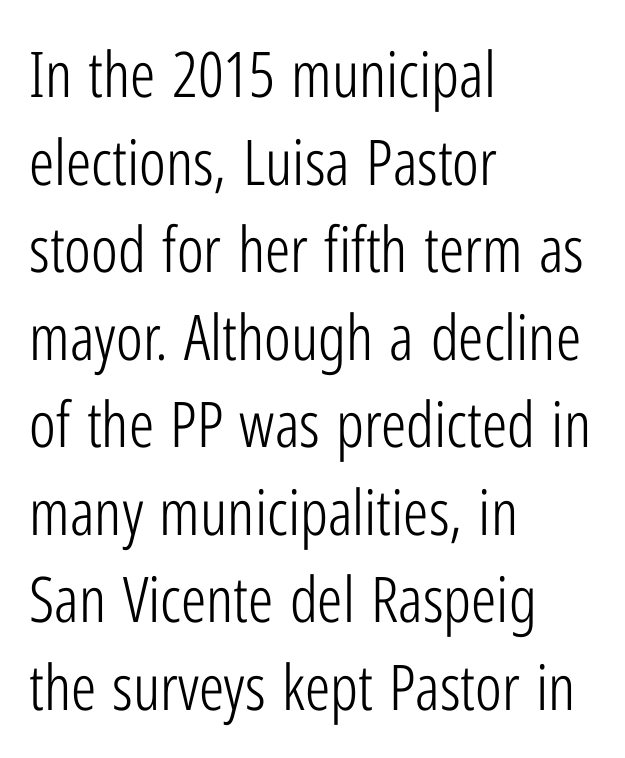
Q: Is the text bold? A: No.
Q: Is the text italic (slanted)? A: No, it is upright.
Q: Is the typeface a serif or a sans-serif typeface? A: Sans-serif.
Q: Is the text underlined? A: No.
Q: How is the paragraph aligned? A: Left-aligned.
Q: Is the spacing between letters normal or unusually wide? A: Normal.
Q: Is the spacing between lines tight, normal or loose? A: Normal.
Q: Width (condensed, normal, or wide)? A: Condensed.
Q: Stroke contrast? A: Low.
Q: x-height? A: Medium.
Q: Monospaced? A: No.
